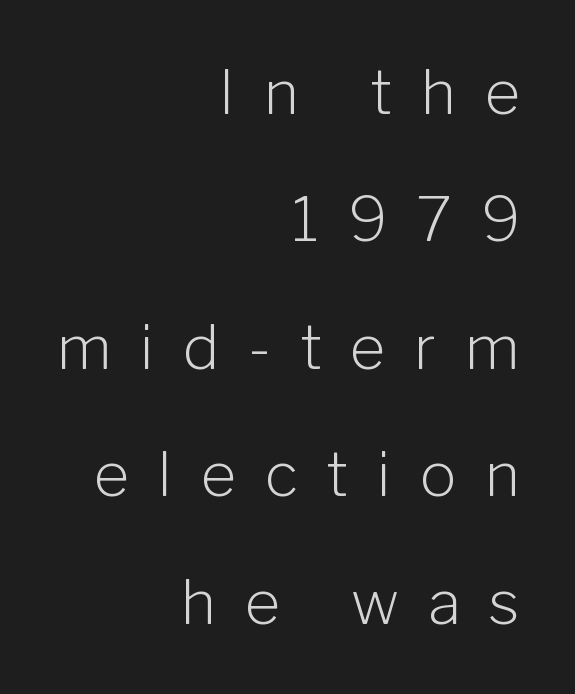
The image shows 61 px light sans-serif type, upright; set right-aligned, loose line spacing (2.09x), unusually wide letter spacing (+0.47 em), not underlined; low stroke contrast and a medium x-height.
